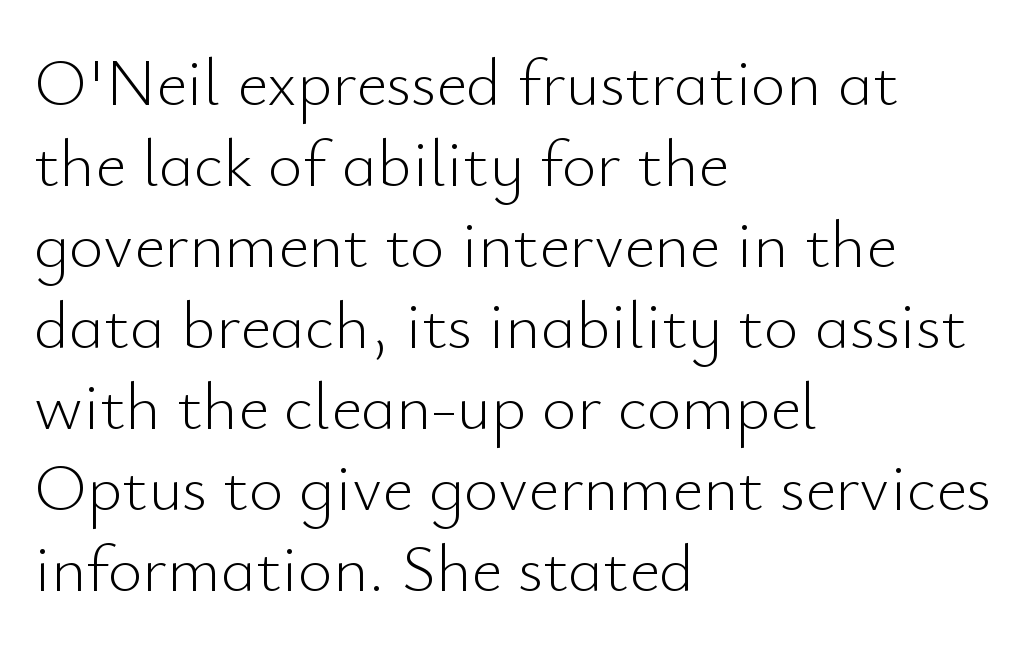
The image shows 67 px light sans-serif type, upright; set left-aligned, line spacing 1.21x, normal letter spacing, not underlined; low stroke contrast and a small x-height.
